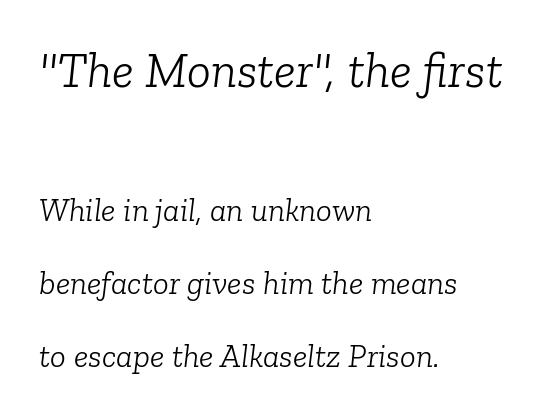
Q: Is the text bold? A: No.
Q: Is the text italic (slanted)? A: Yes, it leans right by about 6 degrees.
Q: Is the typeface a serif or a sans-serif typeface? A: Serif.
Q: Is the text underlined? A: No.
Q: How is the paragraph aligned? A: Left-aligned.
Q: Is the spacing between letters normal or unusually wide? A: Normal.
Q: Is the spacing between lines tight, normal or loose? A: Loose.
Q: Which block of text is set in a larger size, the first (top) or the second (bottom)? A: The first (top) one.
Q: Width (condensed, normal, or wide)? A: Normal.
Q: Stroke contrast? A: Low.
Q: x-height? A: Medium.
Q: Monospaced? A: No.
